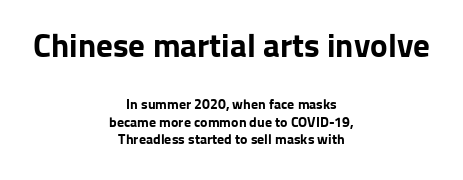
Q: Is the text bold? A: Yes.
Q: Is the text italic (slanted)? A: No, it is upright.
Q: Is the typeface a serif or a sans-serif typeface? A: Sans-serif.
Q: Is the text underlined? A: No.
Q: How is the paragraph aligned? A: Centered.
Q: Is the spacing between letters normal or unusually wide? A: Normal.
Q: Which block of text is set in a larger size, the first (top) or the second (bottom)? A: The first (top) one.
Q: Width (condensed, normal, or wide)? A: Normal.
Q: Stroke contrast? A: Low.
Q: x-height? A: Medium.
Q: Monospaced? A: No.
